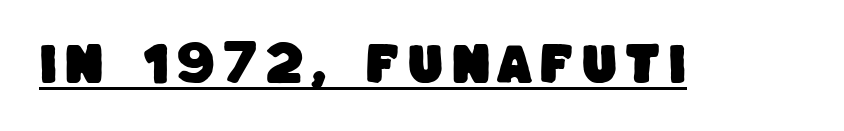
The image shows 45 px sans-serif type; set underlined; low stroke contrast and a large x-height.
